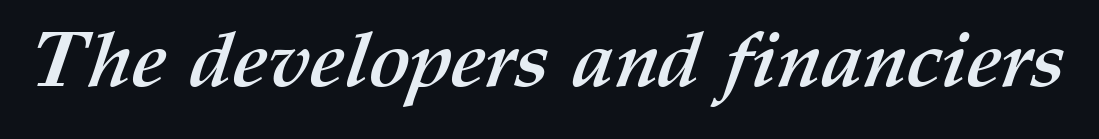
Q: Is the text bold? A: Yes.
Q: Is the text underlined? A: No.
Q: Is the spacing between letters normal or unusually wide? A: Normal.
Q: Width (condensed, normal, or wide)? A: Normal.
Q: Stroke contrast? A: Medium.
Q: x-height? A: Medium.
Q: Monospaced? A: No.
